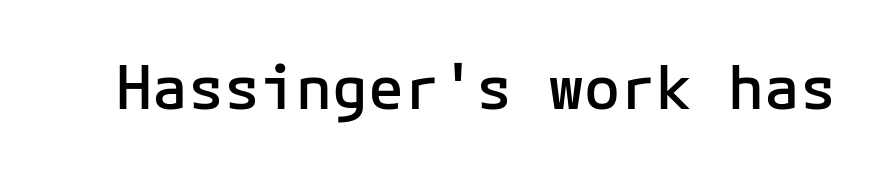
The image shows 60 px semibold sans-serif type, upright, monospaced; set normal letter spacing, not underlined; low stroke contrast and a medium x-height.
